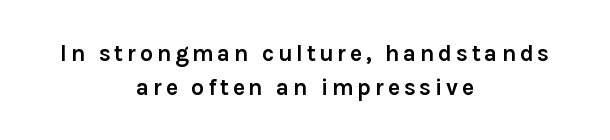
{"italic": "no", "bold": "yes", "underline": "no", "align": "center", "line_spacing": "normal", "line_spacing_ratio": 1.47, "glyph_px": 23}
